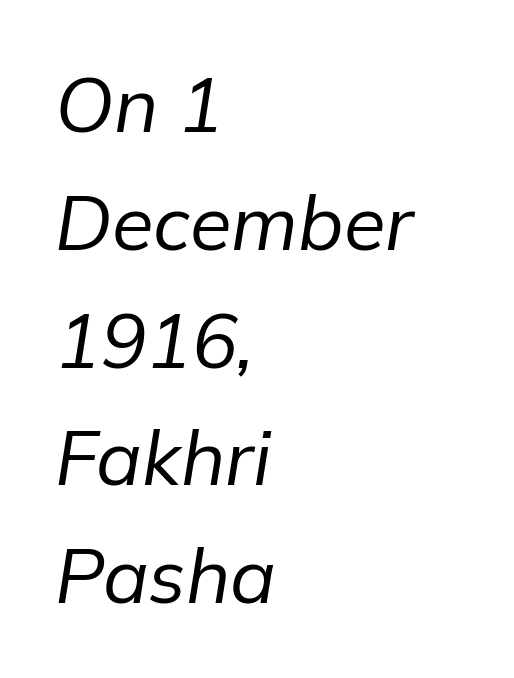
{"italic": "yes", "lean": "right", "slant_degrees": 9, "bold": "no", "weight": "regular", "width": "normal", "stroke_contrast": "low", "x_height": "medium", "monospaced": "no", "underline": "no", "align": "left", "line_spacing": "normal", "line_spacing_ratio": 1.55, "letter_spacing": "normal", "letter_spacing_em": 0.0, "glyph_px": 76}
